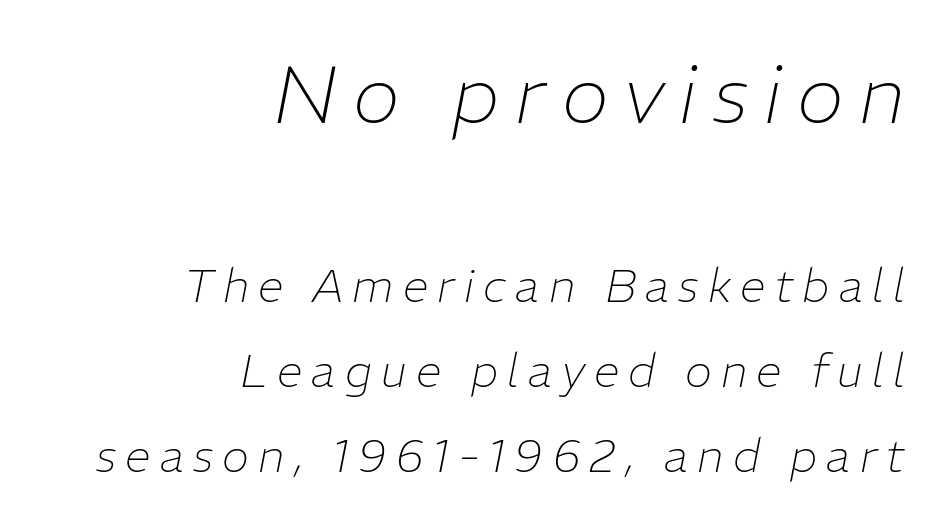
The image shows 80 px thin type, italic (leaning right); set right-aligned, line spacing 1.85x, unusually wide letter spacing (+0.2 em), not underlined; the first (top) block is 1.74x larger; low stroke contrast and a medium x-height.
